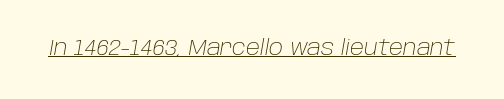
The rendered words wear a rule along their underside. Words appear dense and cohesive because spacing is normal. The font's italic variant was chosen for this text. The font is comparable to plain body text, perhaps lighter.
